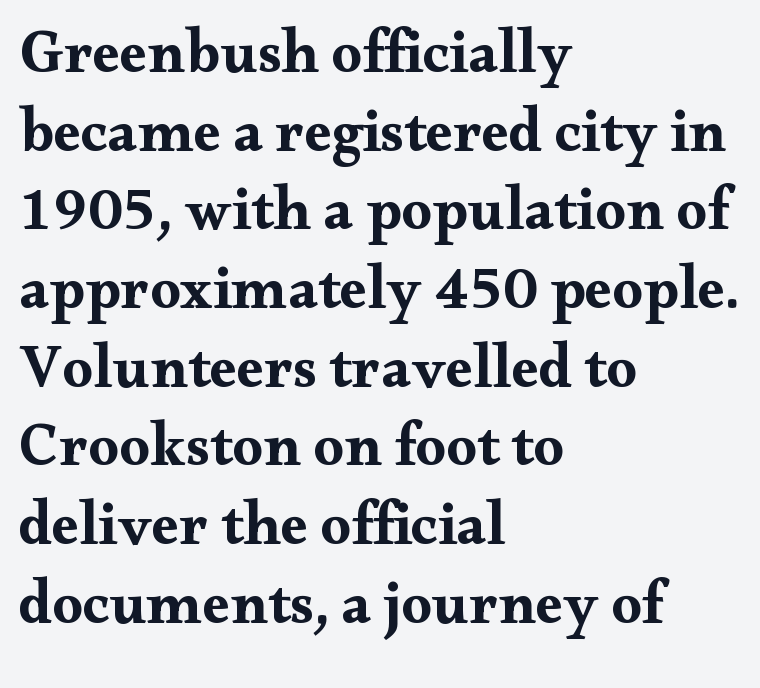
Notice how the stems are strictly vertical — no italics here. Stroke thickness is high; the sample reads as a true bold. Does extra space separate the letters? No, they use regular spacing. The characters display serif detailing at their extremities. Looks like regular typesetting: each glyph gets only the width it needs. Any mark beneath the type? The region is blank.
